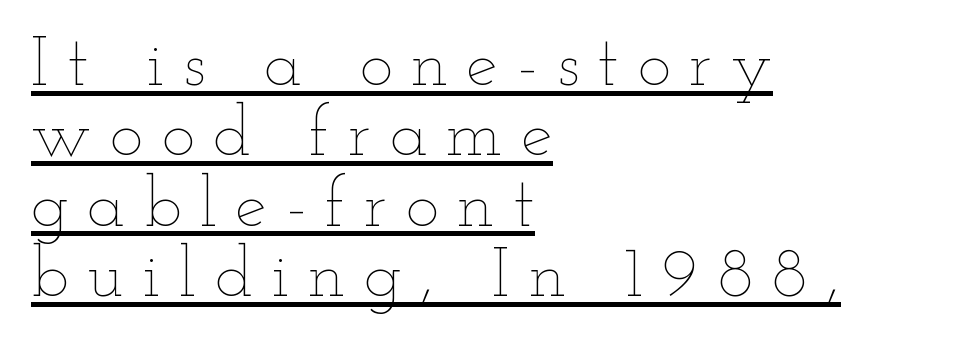
The rendering uses the underline text-decoration. Does the leading feel generous? Not at all — it's pinched. A typesetter would call this proportional, since set widths differ per character. The weight would be labelled regular, book, light, or lighter still. Letter spacing: wide. Layout note: lines flush left.
